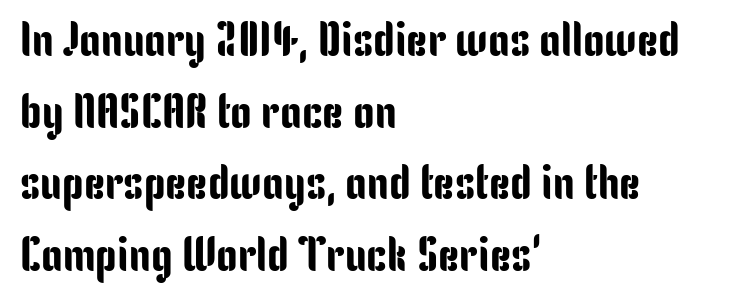
{"serif": "no", "italic": "no", "width": "condensed", "stroke_contrast": "low", "x_height": "medium", "monospaced": "no", "underline": "no", "align": "left", "line_spacing": "normal", "line_spacing_ratio": 1.49, "letter_spacing": "normal", "letter_spacing_em": 0.0, "glyph_px": 48}
